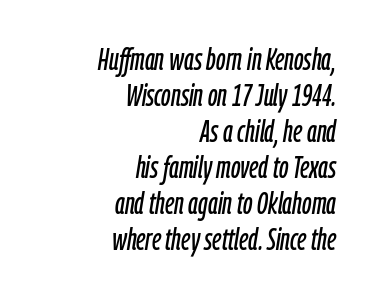
This is oblique type, the kind used for emphasis or titles. Inter-character spacing is left at the font's built-in metrics. You could not count columns in this text — the font is proportionally spaced. Caption: multi-line text, flush right, ragged left. The specimen omits any rule beneath the text block's lines.
